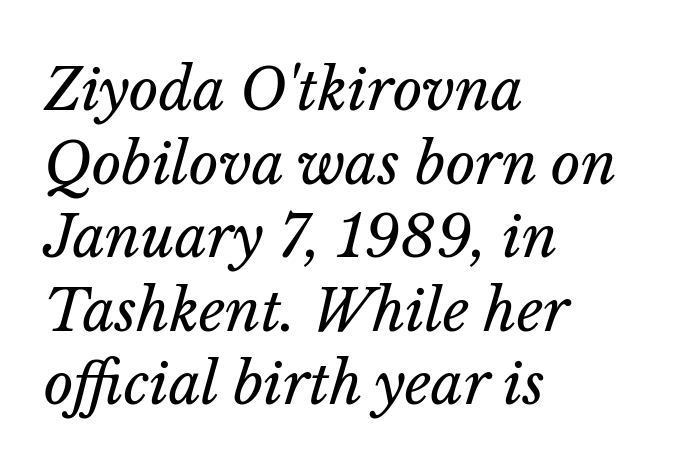
The face looks like a standard text weight, possibly lighter. If you measured baseline to baseline, you'd find a middling distance. Bare-footed words on every line. The setting favours the left margin, as ordinary paragraphs usually do. Yep, that's italic — everything's leaning.
